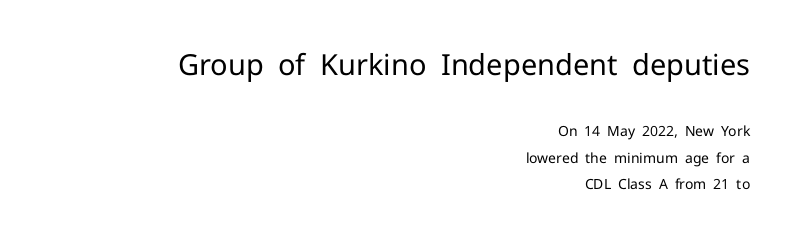
Q: Is the text bold? A: No.
Q: Is the text italic (slanted)? A: No, it is upright.
Q: Is the typeface a serif or a sans-serif typeface? A: Sans-serif.
Q: Is the text underlined? A: No.
Q: How is the paragraph aligned? A: Right-aligned.
Q: Is the spacing between letters normal or unusually wide? A: Normal.
Q: Which block of text is set in a larger size, the first (top) or the second (bottom)? A: The first (top) one.
Q: Width (condensed, normal, or wide)? A: Normal.
Q: Stroke contrast? A: Low.
Q: x-height? A: Medium.
Q: Monospaced? A: No.
